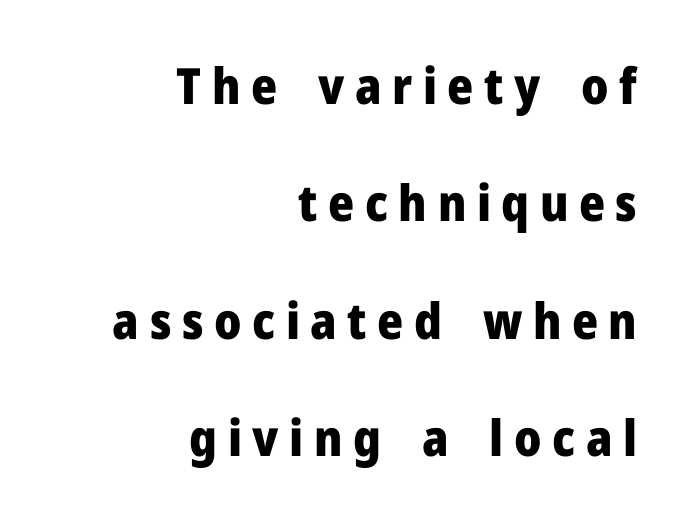
In terms of posture, this sample is upright. Inter-character spacing is expanded well beyond the font's built-in metrics. Compared with typical paragraphs, the rows here are farther apart. Do the characters align in a grid? No, the font is proportional. Typographically, this falls in the sans-serif category.
